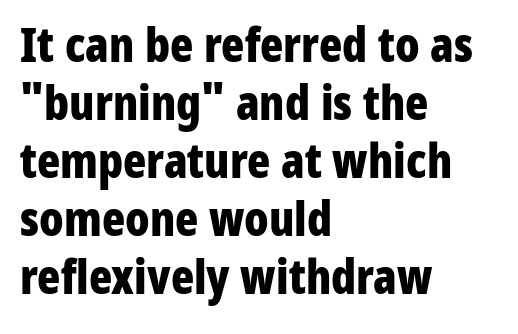
{"serif": "no", "italic": "no", "bold": "yes", "weight": "bold", "width": "condensed", "stroke_contrast": "low", "x_height": "medium", "monospaced": "no", "underline": "no", "align": "left", "line_spacing_ratio": 1.21, "letter_spacing": "normal", "letter_spacing_em": 0.0, "glyph_px": 48}
